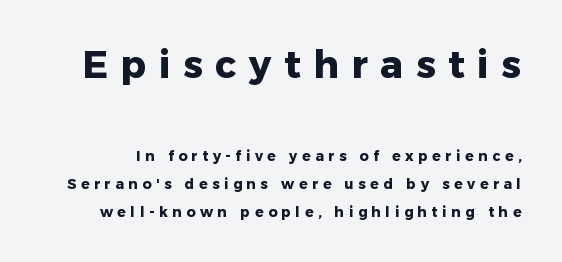
A clean baseline with only descenders dipping below it. Italic? Not at all — the glyphs are vertical. Proportional: the letters do not fall into vertical columns. A typesetter would call this leading open, well beyond the default.
